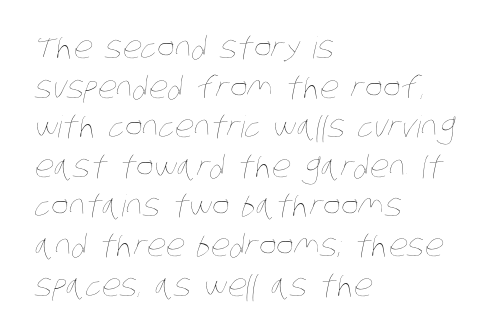
{"bold": "no", "weight": "thin", "width": "condensed", "stroke_contrast": "low", "x_height": "large", "monospaced": "no", "underline": "no", "align": "left", "line_spacing": "normal", "line_spacing_ratio": 1.32, "letter_spacing": "normal", "letter_spacing_em": 0.0, "glyph_px": 30}
